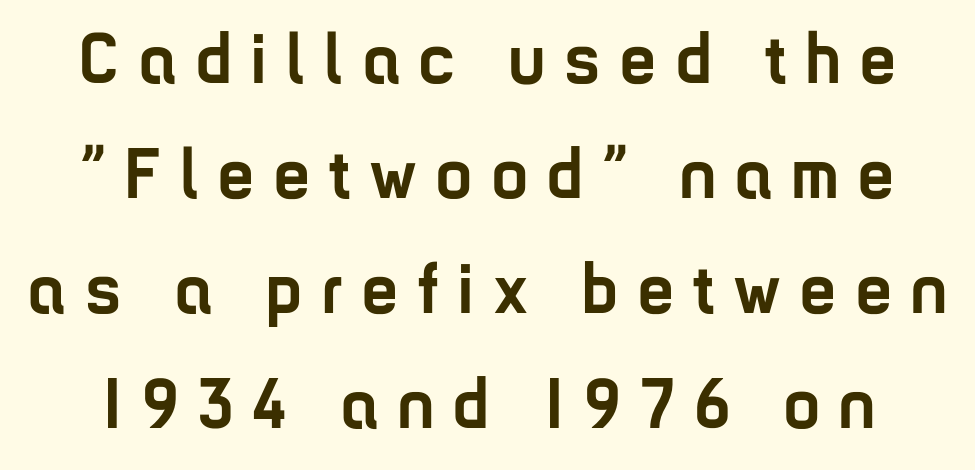
Weight: bold. Evenly set lines give the paragraph a standard silhouette. A sans-serif font was chosen for this passage. A roman cut, with each character standing at attention. The type is letterspaced generously, with wide tracking.
